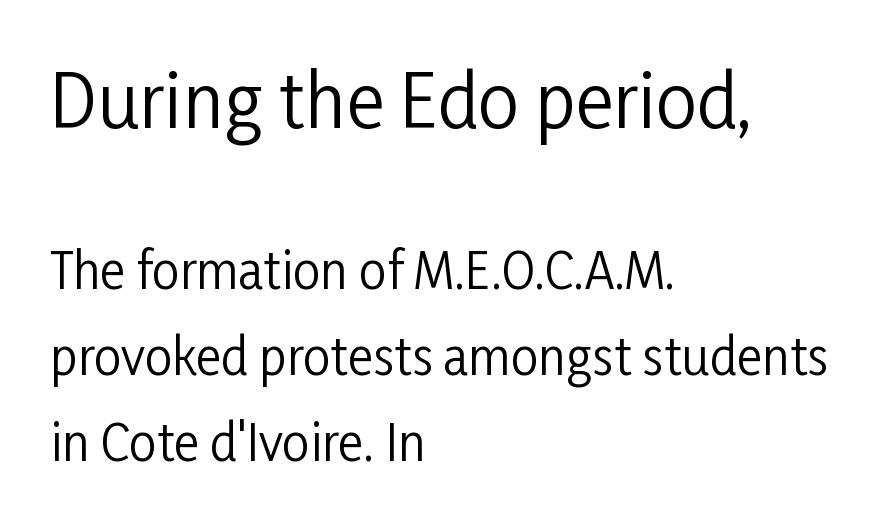
Q: Is the text bold? A: No.
Q: Is the text italic (slanted)? A: No, it is upright.
Q: Is the typeface a serif or a sans-serif typeface? A: Sans-serif.
Q: Is the text underlined? A: No.
Q: How is the paragraph aligned? A: Left-aligned.
Q: Is the spacing between letters normal or unusually wide? A: Normal.
Q: Which block of text is set in a larger size, the first (top) or the second (bottom)? A: The first (top) one.
Q: Width (condensed, normal, or wide)? A: Condensed.
Q: Stroke contrast? A: Low.
Q: x-height? A: Medium.
Q: Monospaced? A: No.
